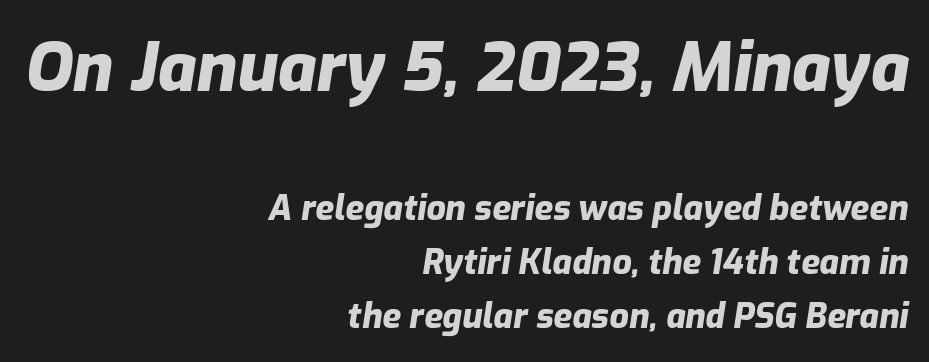
Reading down the column, the eye jumps a familiar distance to each next line. Is this a fixed-width face? No — the glyphs have proportional, varying widths. The designer gave the opening block more size than the closing block. The baseline area is clear.
